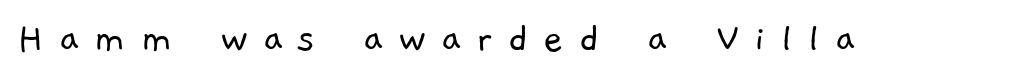
{"serif": "no", "bold": "no", "weight": "light", "width": "normal", "stroke_contrast": "low", "x_height": "medium", "monospaced": "no", "underline": "no", "letter_spacing": "wide", "letter_spacing_em": 0.35, "glyph_px": 43}
